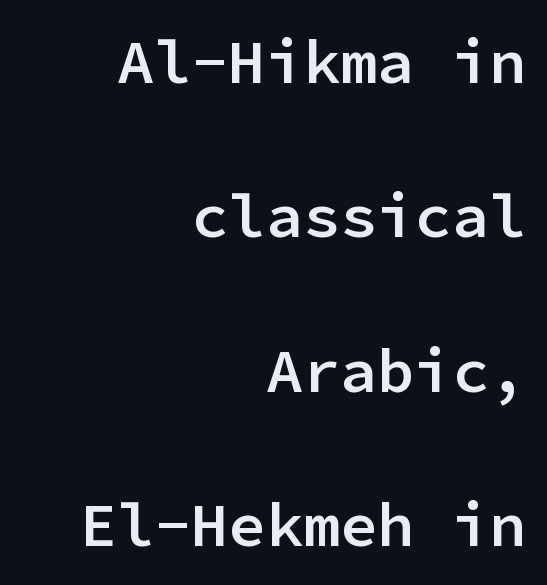
How would I describe the line gaps? Wide and relaxed. The passage shown is semibold, sitting just below true bold. A typesetter would call this monospace, since all characters share one set width. The rendering keeps characters at their native spacing.
